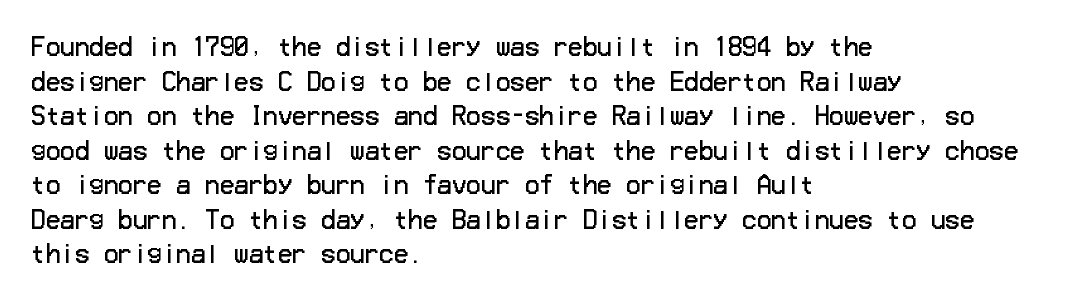
The image shows 24 px text type, upright; set left-aligned, normal line spacing (1.44x), normal letter spacing, not underlined.
